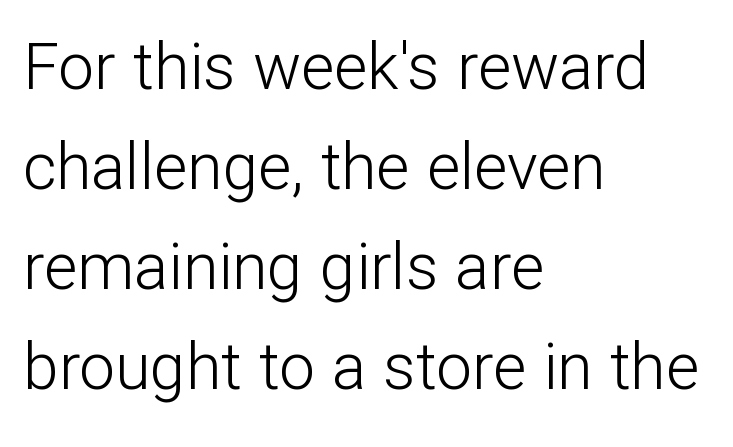
Q: Is the text bold? A: No.
Q: Is the text italic (slanted)? A: No, it is upright.
Q: Is the typeface a serif or a sans-serif typeface? A: Sans-serif.
Q: Is the text underlined? A: No.
Q: How is the paragraph aligned? A: Left-aligned.
Q: Is the spacing between letters normal or unusually wide? A: Normal.
Q: Is the spacing between lines tight, normal or loose? A: Normal.
Q: Width (condensed, normal, or wide)? A: Normal.
Q: Stroke contrast? A: Low.
Q: x-height? A: Medium.
Q: Monospaced? A: No.
